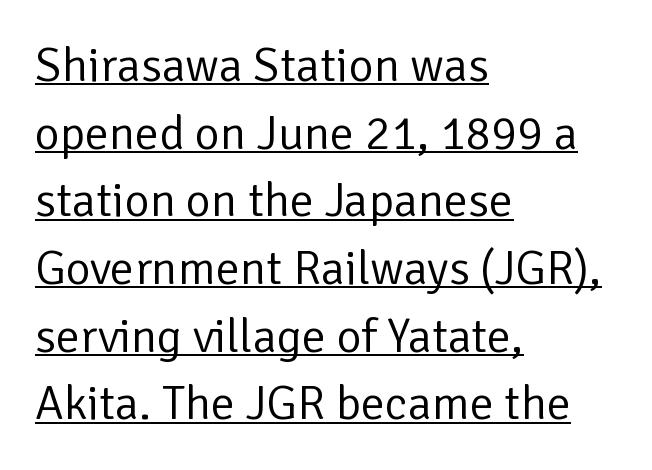
Character widths vary here, with narrow letters taking less room than wide ones. Bold? No — there's no thickening of the strokes. Short note: letters normally spaced. Regarding serifs, this sample does without them. Which margin do the lines hug? The left one — the right edge is uneven. This sample keeps an unexceptional amount of space between lines.
